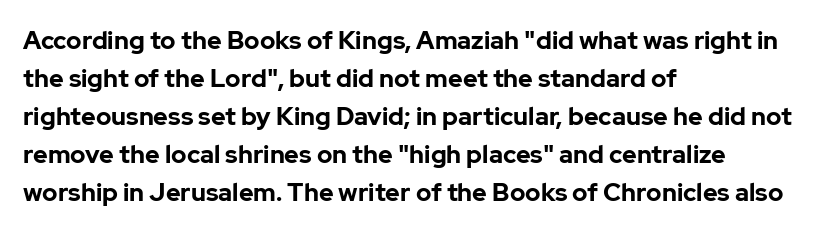
Leftover space on each line is placed entirely after the last word. Normally led — the rows are evenly, conventionally spaced. Type without underlining. Here the glyphs are tracked normally, forming tight word shapes.
